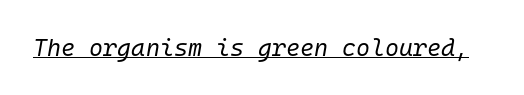
{"italic": "yes", "lean": "right", "slant_degrees": 10, "bold": "no", "underline": "yes", "letter_spacing": "normal", "letter_spacing_em": 0.0, "glyph_px": 24}
